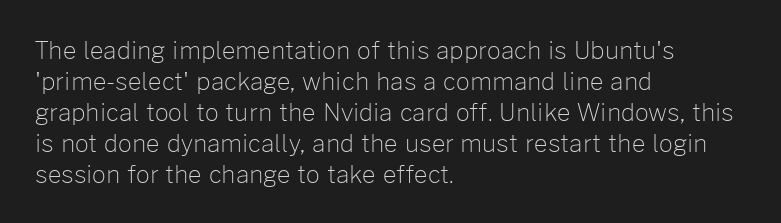
Q: Is the text bold? A: No.
Q: Is the text italic (slanted)? A: No, it is upright.
Q: Is the text underlined? A: No.
Q: How is the paragraph aligned? A: Left-aligned.
Q: Is the spacing between letters normal or unusually wide? A: Normal.
Q: Is the spacing between lines tight, normal or loose? A: Normal.
